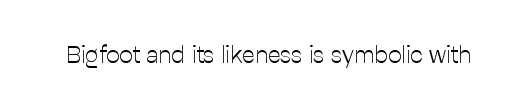
{"italic": "no", "bold": "no", "underline": "no", "letter_spacing": "normal", "letter_spacing_em": 0.0, "glyph_px": 24}
